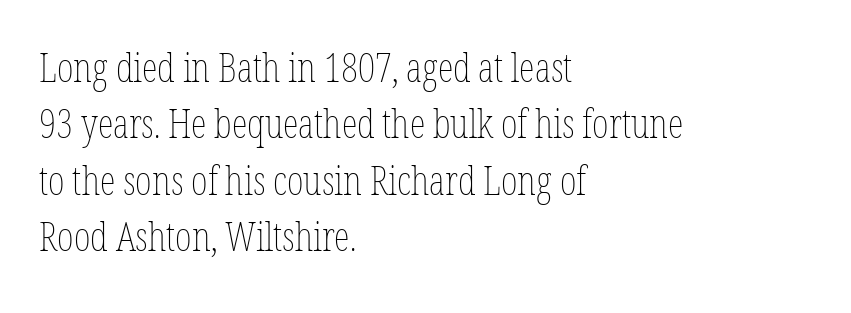
The image shows 40 px thin, condensed type, upright; set left-aligned, normal line spacing (1.41x), normal letter spacing, not underlined; low stroke contrast and a medium x-height.
